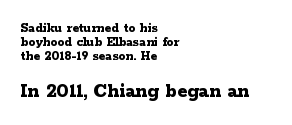
Q: Is the text bold? A: Yes.
Q: Is the text italic (slanted)? A: No, it is upright.
Q: Is the text underlined? A: No.
Q: How is the paragraph aligned? A: Left-aligned.
Q: Is the spacing between letters normal or unusually wide? A: Normal.
Q: Is the spacing between lines tight, normal or loose? A: Tight.
Q: Which block of text is set in a larger size, the first (top) or the second (bottom)? A: The second (bottom) one.
